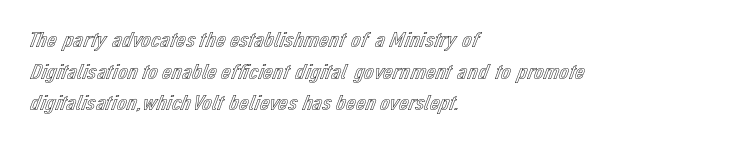
Q: Is the text italic (slanted)? A: Yes.
Q: Is the text underlined? A: No.
Q: How is the paragraph aligned? A: Left-aligned.
Q: Is the spacing between letters normal or unusually wide? A: Normal.
Q: Is the spacing between lines tight, normal or loose? A: Normal.
